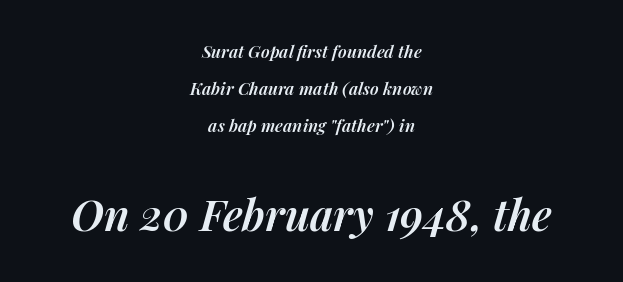
{"italic": "yes", "lean": "right", "slant_degrees": 14, "bold": "semi", "weight": "semibold", "width": "normal", "stroke_contrast": "medium", "x_height": "medium", "monospaced": "no", "underline": "no", "align": "center", "line_spacing": "loose", "line_spacing_ratio": 2.17, "letter_spacing": "normal", "letter_spacing_em": 0.0, "larger_block": "second", "size_ratio": 2.53, "glyph_px": 43}
